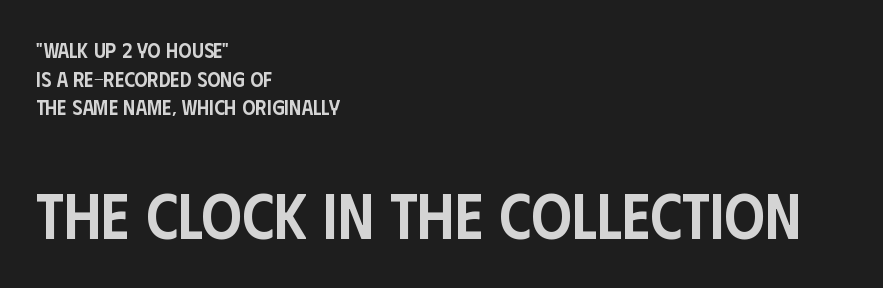
The image shows 64 px semibold, condensed sans-serif type, upright; set left-aligned, normal line spacing (1.36x), normal letter spacing, not underlined; the second (bottom) block is 3.05x larger; low stroke contrast and a large x-height.
